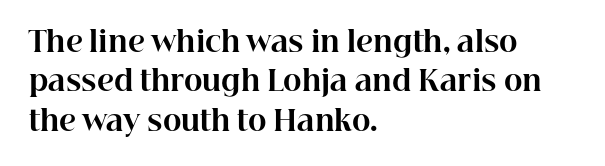
The image shows 28 px bold serif type, upright; set left-aligned, normal line spacing (1.41x), normal letter spacing, not underlined; high stroke contrast and a medium x-height.
